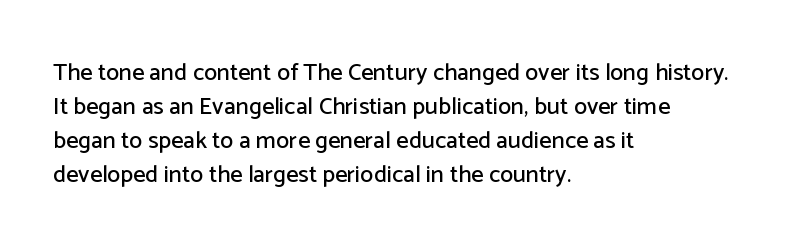
{"italic": "no", "underline": "no", "align": "left", "line_spacing": "normal", "line_spacing_ratio": 1.42, "letter_spacing": "normal", "letter_spacing_em": 0.0, "glyph_px": 24}
